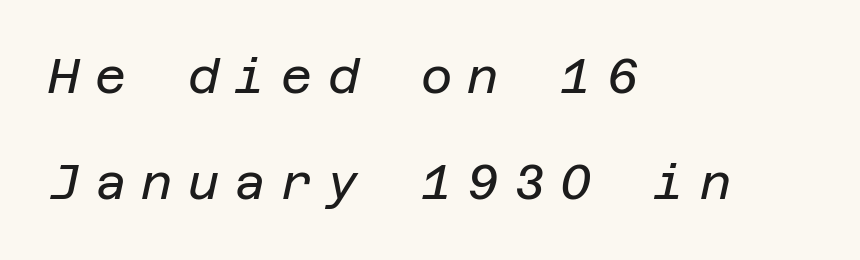
Notice how the stems are inclined rather than vertical — that's the hallmark of italics. If you measured baseline to baseline, you'd find a long distance. The paragraph has a hard left edge and a soft right edge. Beneath every word, the page is bare.
